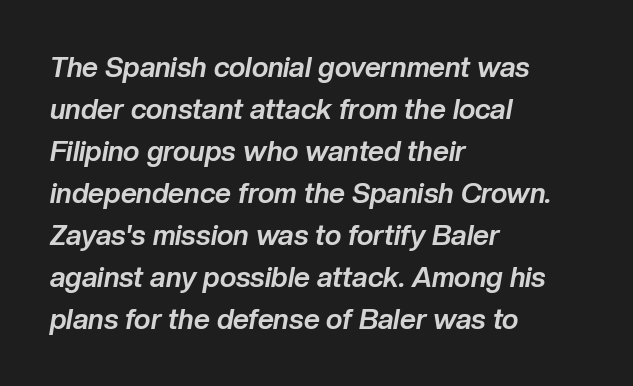
{"italic": "yes", "lean": "right", "slant_degrees": 10, "bold": "yes", "weight": "bold", "width": "normal", "stroke_contrast": "low", "x_height": "medium", "monospaced": "no", "underline": "no", "align": "left", "line_spacing": "normal", "line_spacing_ratio": 1.5, "letter_spacing": "normal", "letter_spacing_em": 0.0, "glyph_px": 28}
